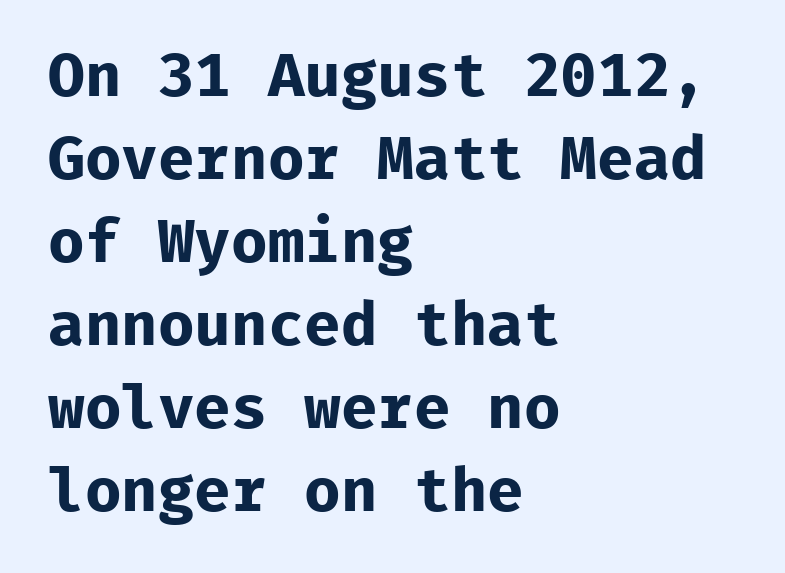
I'd call this a sans setting — the letters go barefoot. Each row of text sits above clean, open space. Style check: upright. Looks like terminal output: every glyph gets an equal slot. The setting favours the left margin, as ordinary paragraphs usually do. Characters follow at the spacing the type designer built in.
